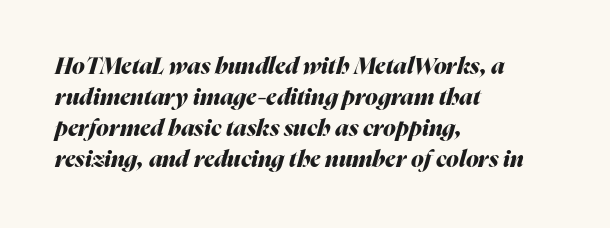
The image shows 23 px bold type, italic (leaning right); set left-aligned, normal line spacing (1.35x), normal letter spacing, not underlined.
